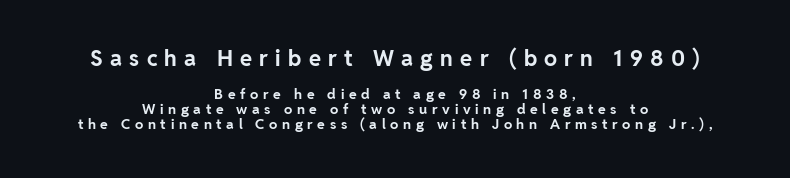
Q: Is the text bold? A: Yes.
Q: Is the text italic (slanted)? A: No, it is upright.
Q: Is the text underlined? A: No.
Q: How is the paragraph aligned? A: Centered.
Q: Is the spacing between letters normal or unusually wide? A: Unusually wide.
Q: Is the spacing between lines tight, normal or loose? A: Tight.
Q: Which block of text is set in a larger size, the first (top) or the second (bottom)? A: The first (top) one.
